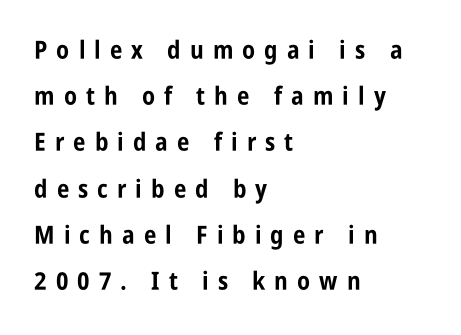
The image shows 25 px bold type, upright; set left-aligned, line spacing 1.85x, unusually wide letter spacing (+0.36 em), not underlined.
